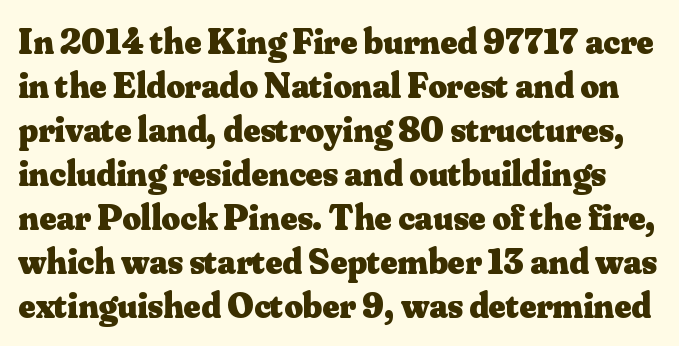
Decoration check: the copy has no underline. You can tell it's not italic because the verticals are truly vertical. These lines are rendered in a variable-pitch font. Observe the ordinary spacing: letters are neighbours, not strangers. Each glyph is drawn with heavy, bold strokes.
